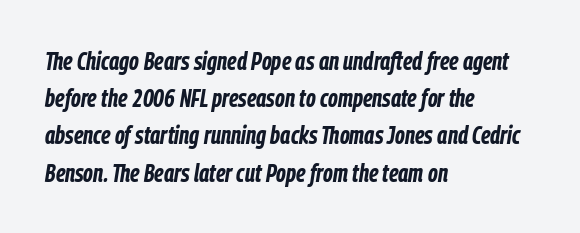
The font's italic variant was chosen for this text. The paragraph shown leans on its left margin. A normal amount of white space separates one row of letters from the next. Lines of text with bare space underneath. Words appear dense and cohesive because spacing is normal. Stroke thickness is high; the sample reads as a true bold.
